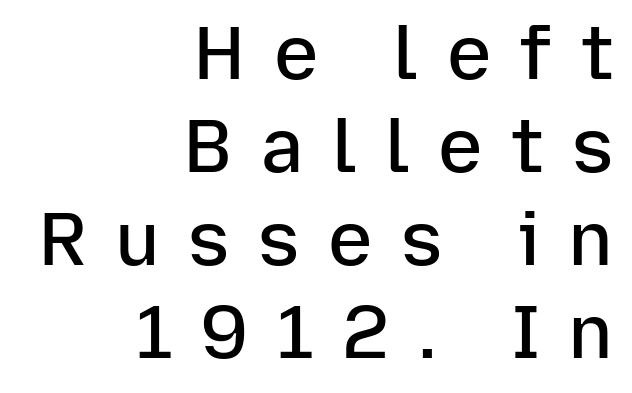
{"serif": "no", "italic": "no", "bold": "semi", "weight": "semibold", "width": "normal", "stroke_contrast": "low", "x_height": "medium", "monospaced": "no", "underline": "no", "align": "right", "line_spacing_ratio": 1.24, "letter_spacing": "wide", "letter_spacing_em": 0.38, "glyph_px": 75}
